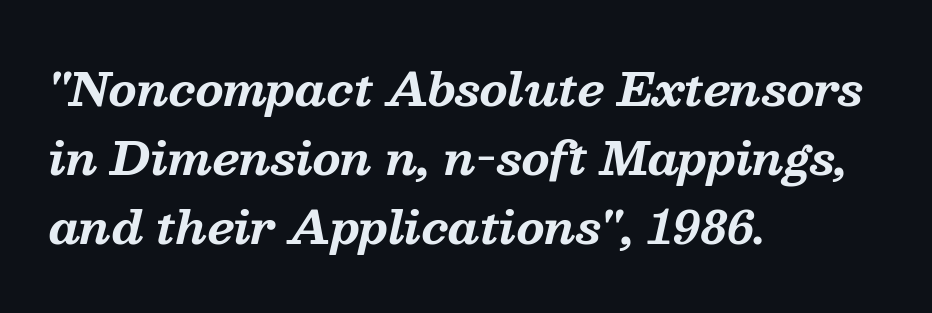
Q: Is the text bold? A: Yes.
Q: Is the text italic (slanted)? A: Yes, it leans right by about 13 degrees.
Q: Is the typeface a serif or a sans-serif typeface? A: Serif.
Q: Is the text underlined? A: No.
Q: How is the paragraph aligned? A: Left-aligned.
Q: Is the spacing between letters normal or unusually wide? A: Normal.
Q: Is the spacing between lines tight, normal or loose? A: Normal.
Q: Width (condensed, normal, or wide)? A: Normal.
Q: Stroke contrast? A: Medium.
Q: x-height? A: Medium.
Q: Monospaced? A: No.
